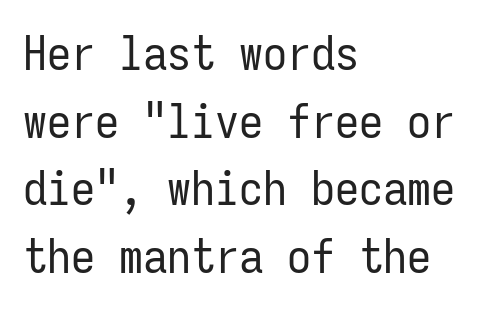
Q: Is the text bold? A: No.
Q: Is the text italic (slanted)? A: No, it is upright.
Q: Is the typeface a serif or a sans-serif typeface? A: Sans-serif.
Q: Is the text underlined? A: No.
Q: How is the paragraph aligned? A: Left-aligned.
Q: Is the spacing between letters normal or unusually wide? A: Normal.
Q: Is the spacing between lines tight, normal or loose? A: Normal.
Q: Width (condensed, normal, or wide)? A: Condensed.
Q: Stroke contrast? A: Low.
Q: x-height? A: Medium.
Q: Monospaced? A: Yes.
